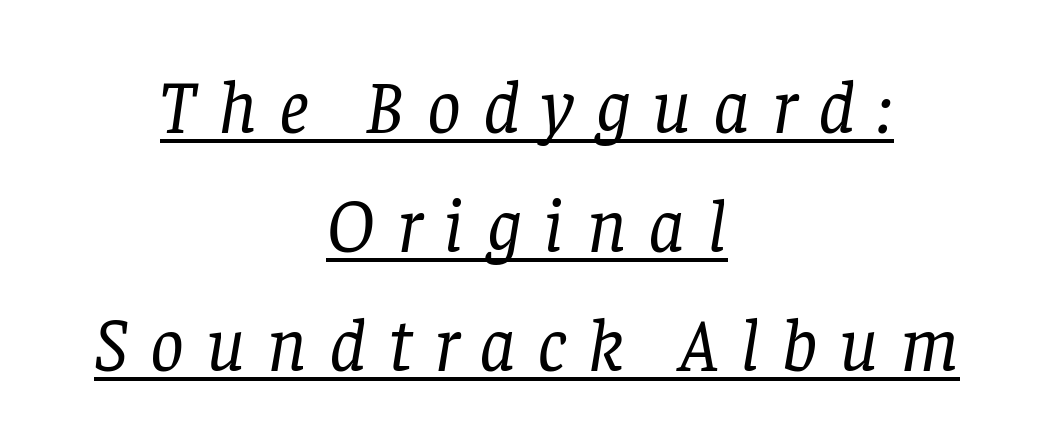
Does a line run under the words? Yes, clearly. Honestly, the row spacing looks completely unremarkable. The typesetter chose a symmetrical, centered arrangement here. Little horizontal feet cap the strokes, marking this as serif type.
